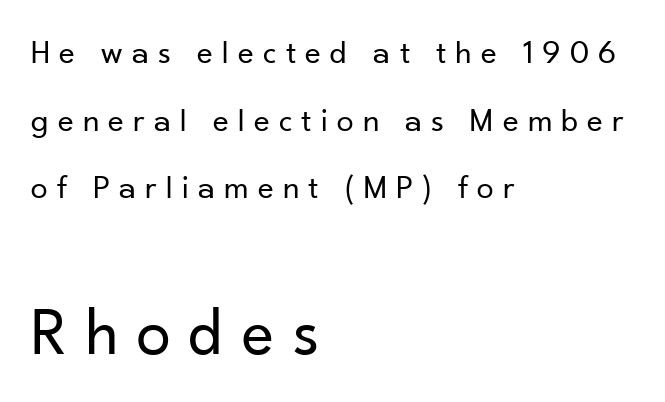
{"serif": "no", "italic": "no", "bold": "no", "weight": "regular", "width": "normal", "stroke_contrast": "low", "x_height": "small", "monospaced": "no", "underline": "no", "align": "left", "line_spacing": "loose", "line_spacing_ratio": 1.99, "letter_spacing": "wide", "letter_spacing_em": 0.27, "larger_block": "second", "size_ratio": 2.03, "glyph_px": 69}
